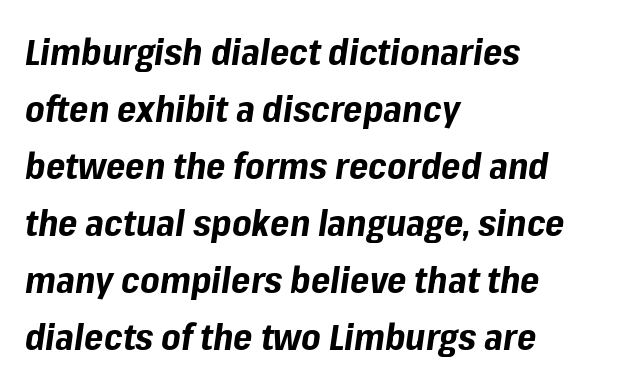
Q: Is the text bold? A: Yes.
Q: Is the text italic (slanted)? A: Yes, it leans right by about 8 degrees.
Q: Is the text underlined? A: No.
Q: How is the paragraph aligned? A: Left-aligned.
Q: Is the spacing between letters normal or unusually wide? A: Normal.
Q: Is the spacing between lines tight, normal or loose? A: Normal.
Q: Width (condensed, normal, or wide)? A: Normal.
Q: Stroke contrast? A: Low.
Q: x-height? A: Medium.
Q: Monospaced? A: No.
